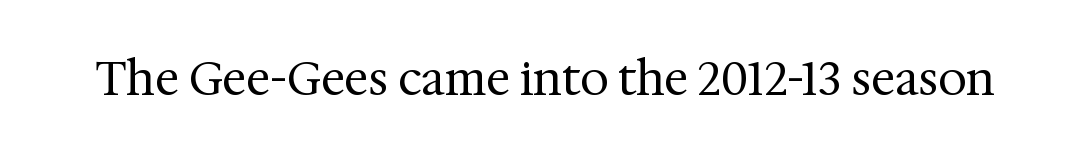
{"serif": "yes", "italic": "no", "bold": "no", "weight": "regular", "width": "normal", "stroke_contrast": "medium", "x_height": "medium", "monospaced": "no", "underline": "no", "letter_spacing": "normal", "letter_spacing_em": 0.0, "glyph_px": 46}
